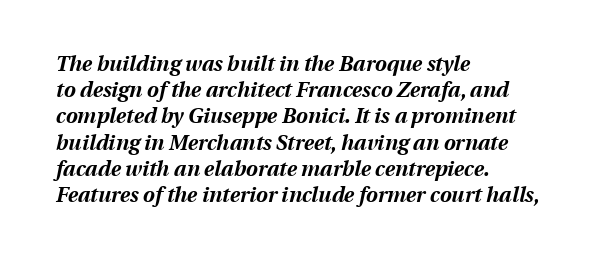
Q: Is the text bold? A: Yes.
Q: Is the text italic (slanted)? A: Yes, it leans right by about 13 degrees.
Q: Is the text underlined? A: No.
Q: How is the paragraph aligned? A: Left-aligned.
Q: Is the spacing between letters normal or unusually wide? A: Normal.
Q: Is the spacing between lines tight, normal or loose? A: Normal.
